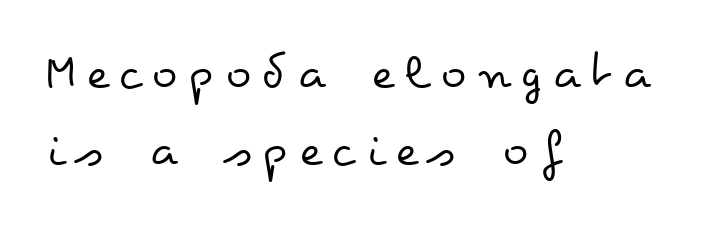
Q: Is the text bold? A: No.
Q: Is the text italic (slanted)? A: No, it is upright.
Q: Is the text underlined? A: No.
Q: How is the paragraph aligned? A: Left-aligned.
Q: Is the spacing between letters normal or unusually wide? A: Unusually wide.
Q: Is the spacing between lines tight, normal or loose? A: Normal.
Q: Width (condensed, normal, or wide)? A: Wide.
Q: Stroke contrast? A: Low.
Q: x-height? A: Small.
Q: Monospaced? A: No.
